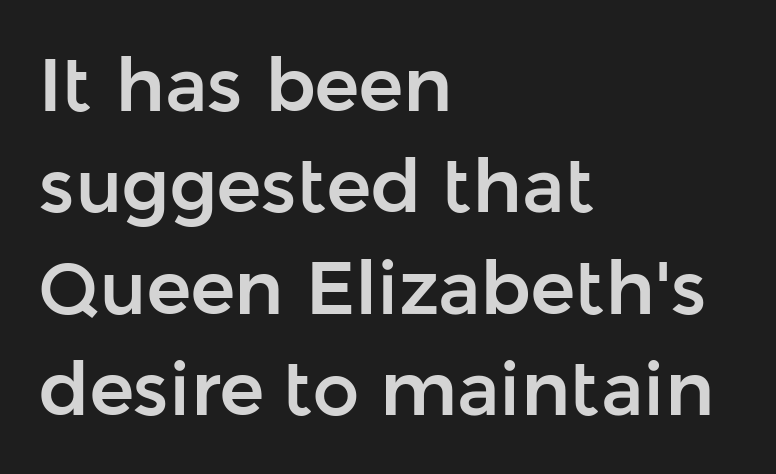
Q: Is the text italic (slanted)? A: No, it is upright.
Q: Is the typeface a serif or a sans-serif typeface? A: Sans-serif.
Q: Is the text underlined? A: No.
Q: How is the paragraph aligned? A: Left-aligned.
Q: Is the spacing between letters normal or unusually wide? A: Normal.
Q: Is the spacing between lines tight, normal or loose? A: Normal.
Q: Width (condensed, normal, or wide)? A: Normal.
Q: Stroke contrast? A: Low.
Q: x-height? A: Medium.
Q: Monospaced? A: No.
